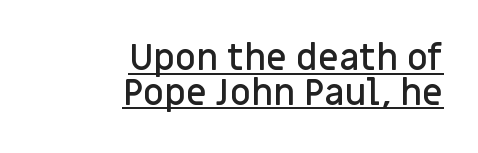
{"serif": "no", "italic": "no", "bold": "semi", "weight": "semibold", "width": "normal", "stroke_contrast": "low", "x_height": "large", "monospaced": "no", "underline": "yes", "align": "right", "line_spacing": "tight", "line_spacing_ratio": 0.96, "letter_spacing": "normal", "letter_spacing_em": 0.0, "glyph_px": 36}
